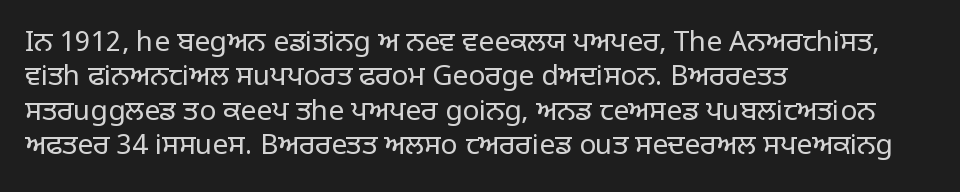
{"serif": "no", "italic": "no", "bold": "no", "weight": "regular", "width": "normal", "stroke_contrast": "low", "x_height": "large", "monospaced": "no", "underline": "no", "align": "left", "line_spacing_ratio": 1.23, "letter_spacing": "normal", "letter_spacing_em": 0.0, "glyph_px": 28}
